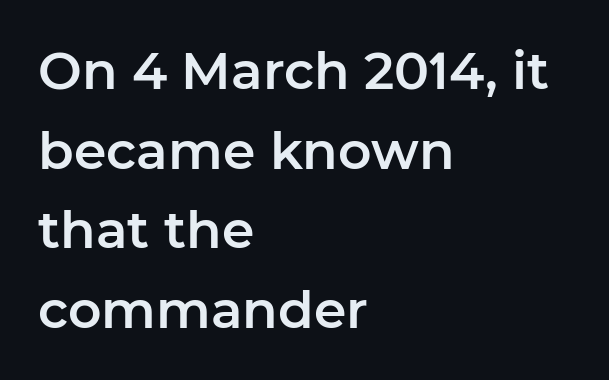
{"serif": "no", "italic": "no", "width": "normal", "stroke_contrast": "low", "x_height": "medium", "monospaced": "no", "underline": "no", "align": "left", "line_spacing": "normal", "line_spacing_ratio": 1.53, "letter_spacing": "normal", "letter_spacing_em": 0.0, "glyph_px": 52}
